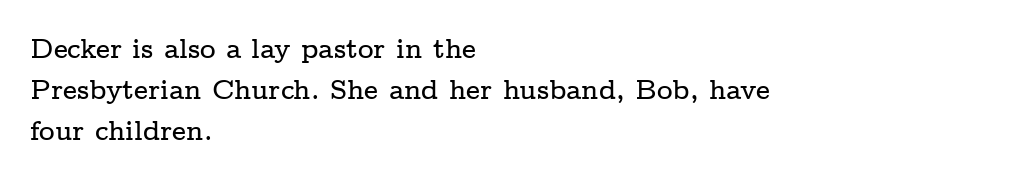
{"italic": "no", "underline": "no", "align": "left", "line_spacing": "normal", "line_spacing_ratio": 1.51, "letter_spacing": "normal", "letter_spacing_em": 0.0, "glyph_px": 27}
